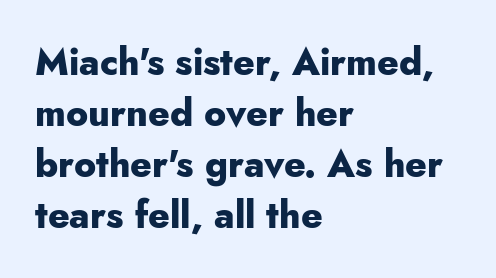
{"serif": "no", "italic": "no", "bold": "yes", "weight": "heavy", "width": "normal", "stroke_contrast": "low", "x_height": "small", "monospaced": "no", "underline": "no", "align": "left", "line_spacing": "normal", "line_spacing_ratio": 1.38, "letter_spacing": "normal", "letter_spacing_em": 0.0, "glyph_px": 37}
